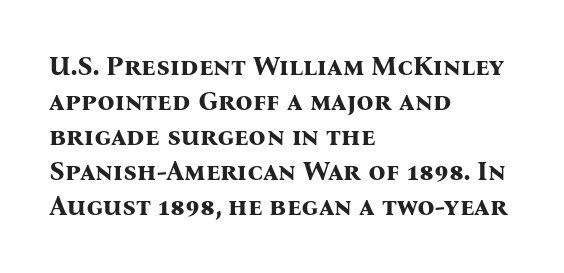
The image shows 27 px bold type, upright; set left-aligned, normal line spacing (1.3x), normal letter spacing, not underlined.
